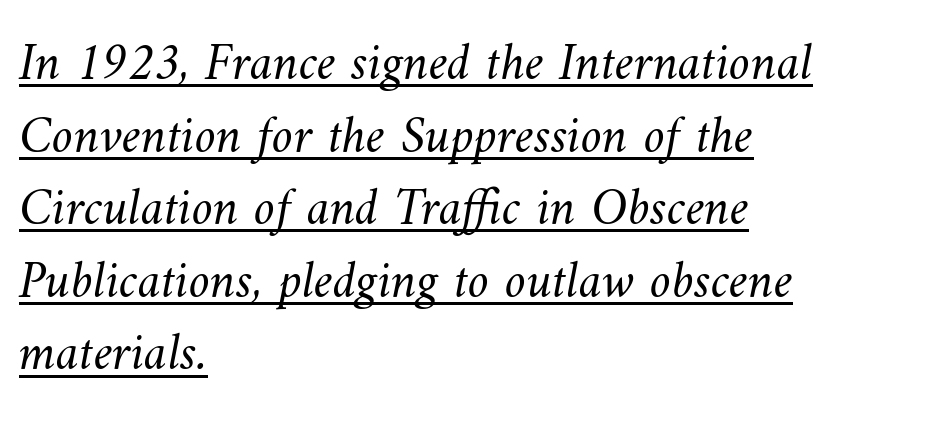
The image shows 53 px light type; set left-aligned, normal line spacing (1.37x), normal letter spacing, underlined; medium stroke contrast and a small x-height.
